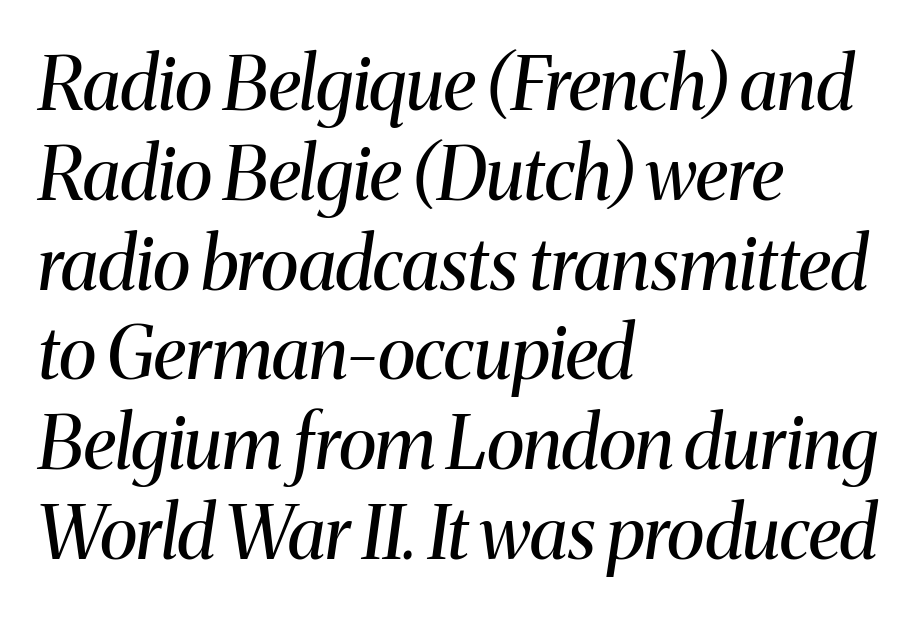
The image shows 73 px regular-weight serif type, italic (leaning right); set left-aligned, line spacing 1.23x, normal letter spacing, not underlined; medium stroke contrast and a medium x-height.
